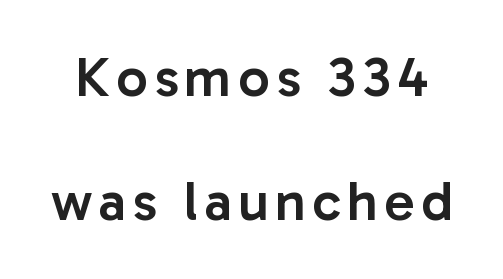
Moderately thickened strokes mark this as semibold type. Quick note: interline space is abundant. Check under the words: just untouched page. The typography opts for an upright posture over an oblique one. The passage shown is typed in a proportional face where columns would drift. You can tell from the bare stems that sans-serif type was used.
